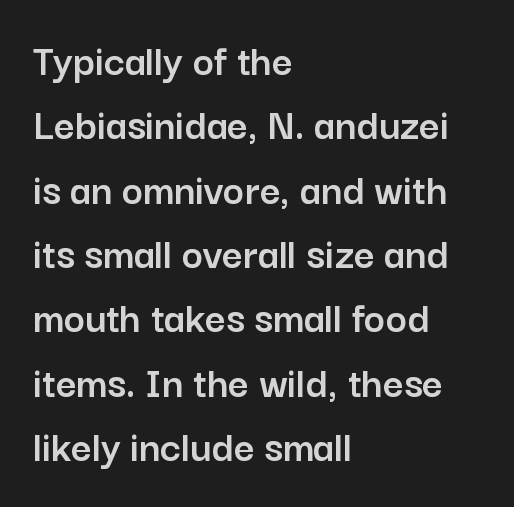
{"serif": "no", "italic": "no", "width": "normal", "stroke_contrast": "low", "x_height": "medium", "monospaced": "no", "underline": "no", "align": "left", "line_spacing": "normal", "line_spacing_ratio": 1.43, "letter_spacing": "normal", "letter_spacing_em": 0.0, "glyph_px": 45}
